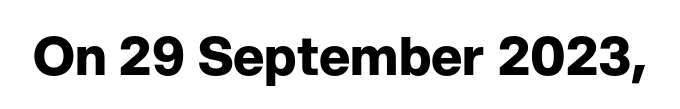
{"serif": "no", "italic": "no", "bold": "yes", "weight": "bold", "width": "normal", "stroke_contrast": "low", "x_height": "medium", "monospaced": "no", "underline": "no", "letter_spacing": "normal", "letter_spacing_em": 0.0, "glyph_px": 53}
